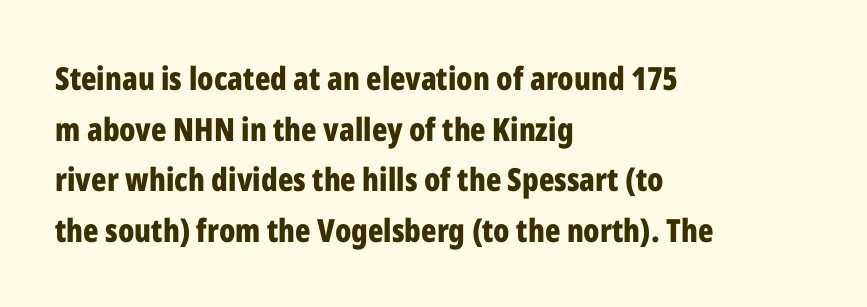
The image shows 32 px bold, condensed sans-serif type, upright; set left-aligned, normal line spacing (1.58x), normal letter spacing, not underlined; low stroke contrast and a medium x-height.
